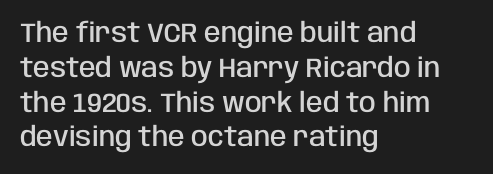
Q: Is the text bold? A: Semi-bold.
Q: Is the text italic (slanted)? A: No, it is upright.
Q: Is the text underlined? A: No.
Q: How is the paragraph aligned? A: Left-aligned.
Q: Is the spacing between letters normal or unusually wide? A: Normal.
Q: Is the spacing between lines tight, normal or loose? A: Normal.
